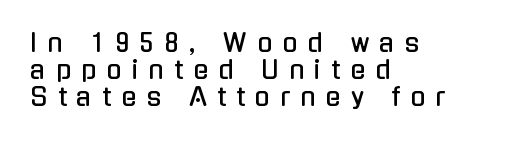
A typesetter would mark this as roman, not italic. Someone cranked the tracking dial way up on this one. The strip under each line holds only bare page. Closely set lines give the paragraph a compact silhouette. The passage is arranged the way most books set body copy — flush left.
